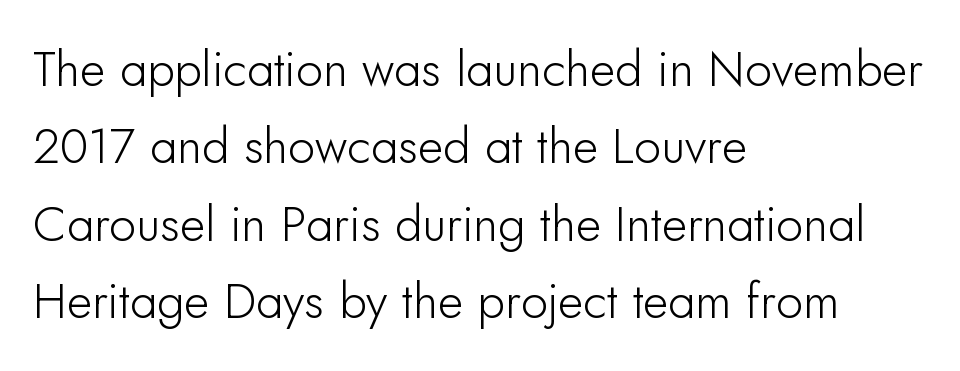
If you drew a line through each stem, it would be perfectly vertical. Honestly, the letter spacing is just normal — you wouldn't notice it. Check under the words: just untouched page. The paragraph shown leans on its left margin. Character widths vary here, with narrow letters taking less room than wide ones. Does the type have serifs? No, each stem ends abruptly.
